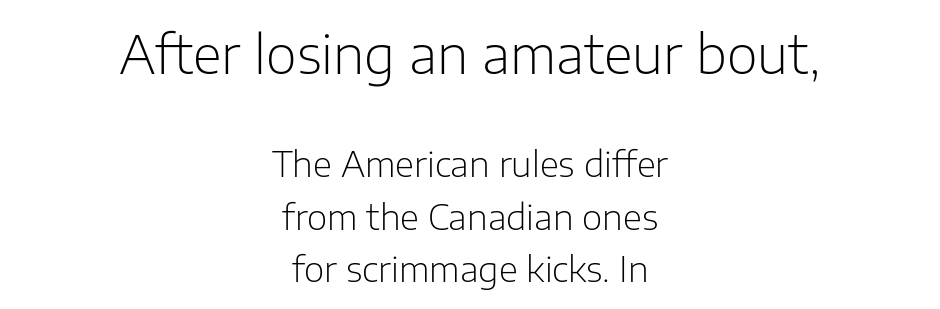
The lines are quadded center. Descenders hang freely into open space. Summary of vertical rhythm: regular, with standard interline spacing. A typesetter would call this proportional, since set widths differ per character. Ascenders rise straight up at ninety degrees.
